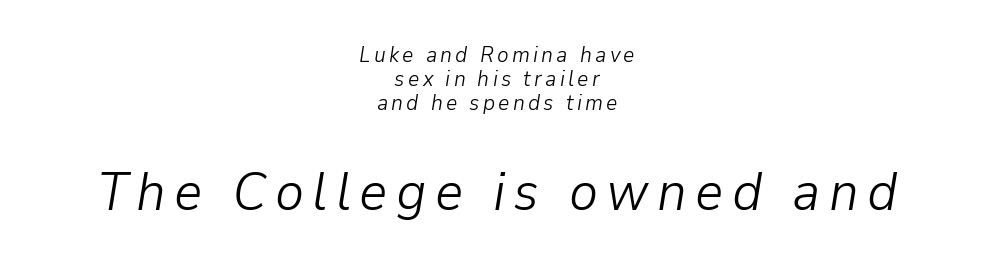
The image shows 55 px light type, italic (leaning right); set centered, tight line spacing (1.08x), not underlined; the second (bottom) block is 2.5x larger; low stroke contrast and a medium x-height.
